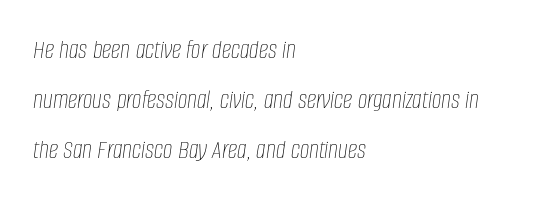
This is not heavy type; no bold has been used. The glyphs are unaccompanied by any horizontal stroke below them. These lines are set flush left with a ragged right edge. An italicized treatment has been applied to the whole sample. A typesetter would call this zero additional tracking.
